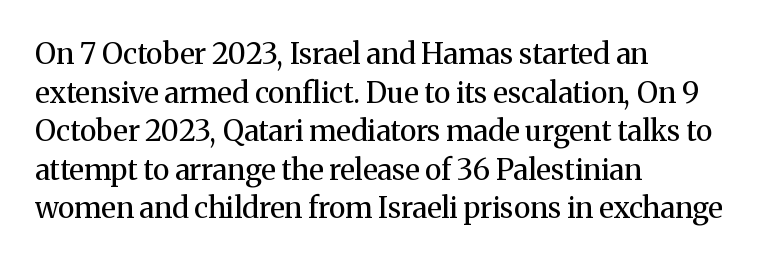
Q: Is the text bold? A: No.
Q: Is the text italic (slanted)? A: No, it is upright.
Q: Is the typeface a serif or a sans-serif typeface? A: Serif.
Q: Is the text underlined? A: No.
Q: How is the paragraph aligned? A: Left-aligned.
Q: Is the spacing between letters normal or unusually wide? A: Normal.
Q: Is the spacing between lines tight, normal or loose? A: Normal.
Q: Width (condensed, normal, or wide)? A: Normal.
Q: Stroke contrast? A: Medium.
Q: x-height? A: Medium.
Q: Monospaced? A: No.
